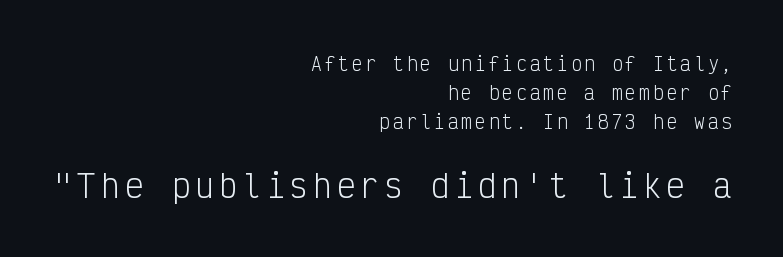
Beneath every word, the page is bare. A typesetter would call this monospace, since all characters share one set width. The weight would be labelled regular, book, light, or lighter still. Quick note: not italic, upright. Interline gaps are of average width in this sample.
